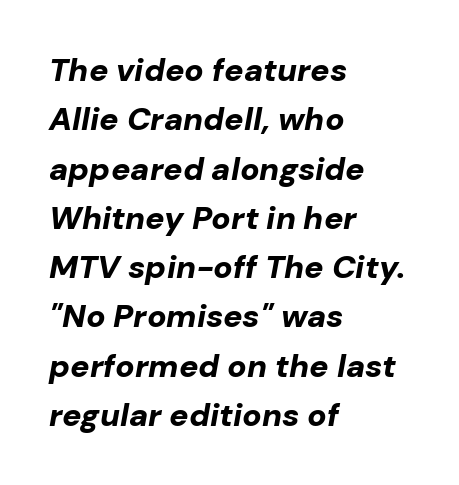
{"italic": "yes", "lean": "right", "slant_degrees": 10, "bold": "yes", "weight": "bold", "width": "normal", "stroke_contrast": "low", "x_height": "medium", "monospaced": "no", "underline": "no", "align": "left", "line_spacing": "normal", "line_spacing_ratio": 1.54, "letter_spacing": "normal", "letter_spacing_em": 0.0, "glyph_px": 32}
